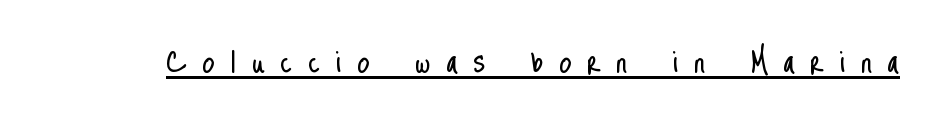
Q: Is the text bold? A: No.
Q: Is the text italic (slanted)? A: No, it is upright.
Q: Is the typeface a serif or a sans-serif typeface? A: Sans-serif.
Q: Is the text underlined? A: Yes.
Q: Is the spacing between letters normal or unusually wide? A: Unusually wide.
Q: Width (condensed, normal, or wide)? A: Condensed.
Q: Stroke contrast? A: Low.
Q: x-height? A: Small.
Q: Monospaced? A: No.
